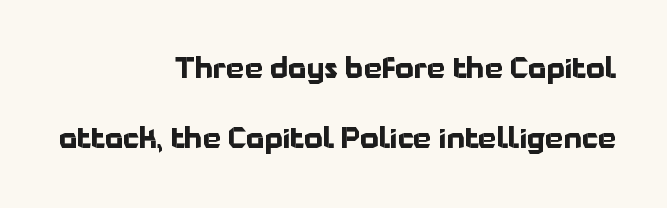
Q: Is the text bold? A: Yes.
Q: Is the text italic (slanted)? A: No, it is upright.
Q: Is the typeface a serif or a sans-serif typeface? A: Sans-serif.
Q: Is the text underlined? A: No.
Q: How is the paragraph aligned? A: Right-aligned.
Q: Is the spacing between letters normal or unusually wide? A: Normal.
Q: Is the spacing between lines tight, normal or loose? A: Loose.
Q: Width (condensed, normal, or wide)? A: Normal.
Q: Stroke contrast? A: Low.
Q: x-height? A: Medium.
Q: Monospaced? A: No.
